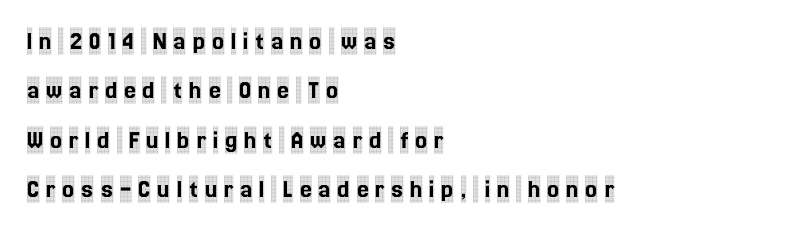
Q: Is the text italic (slanted)? A: No, it is upright.
Q: Is the text underlined? A: No.
Q: How is the paragraph aligned? A: Left-aligned.
Q: Is the spacing between letters normal or unusually wide? A: Unusually wide.
